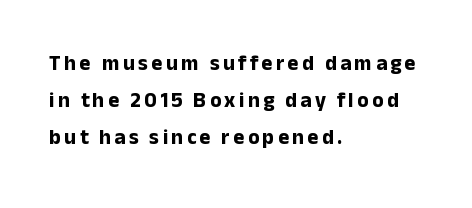
The image shows 21 px bold type, upright; set left-aligned, line spacing 1.76x, not underlined.
